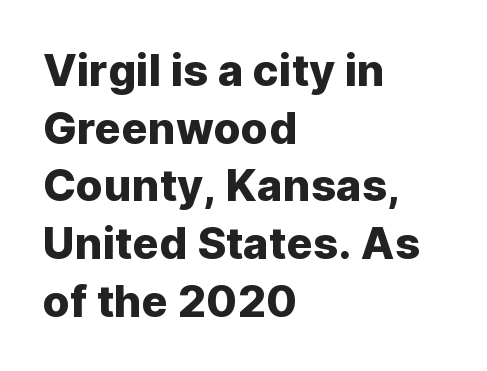
{"serif": "no", "italic": "no", "width": "normal", "stroke_contrast": "low", "x_height": "medium", "monospaced": "no", "underline": "no", "align": "left", "line_spacing": "normal", "line_spacing_ratio": 1.31, "letter_spacing": "normal", "letter_spacing_em": 0.0, "glyph_px": 44}
